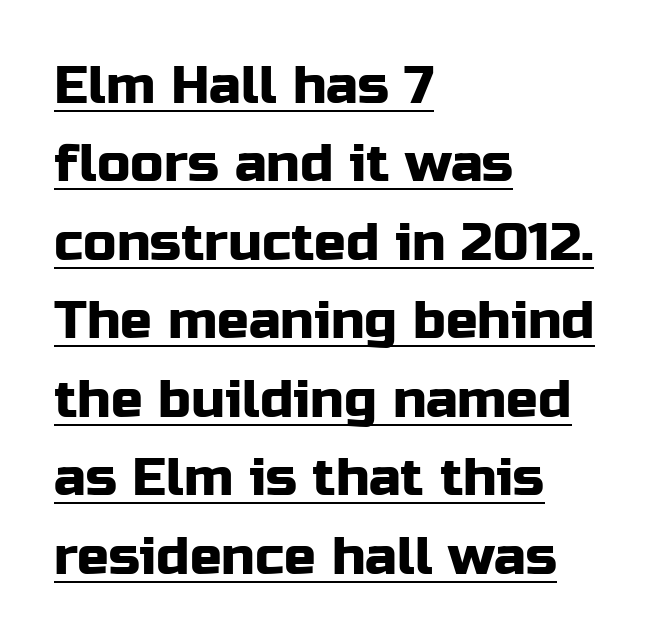
{"serif": "no", "italic": "no", "width": "normal", "stroke_contrast": "low", "x_height": "medium", "monospaced": "no", "underline": "yes", "align": "left", "line_spacing": "normal", "line_spacing_ratio": 1.48, "letter_spacing": "normal", "letter_spacing_em": 0.0, "glyph_px": 53}
